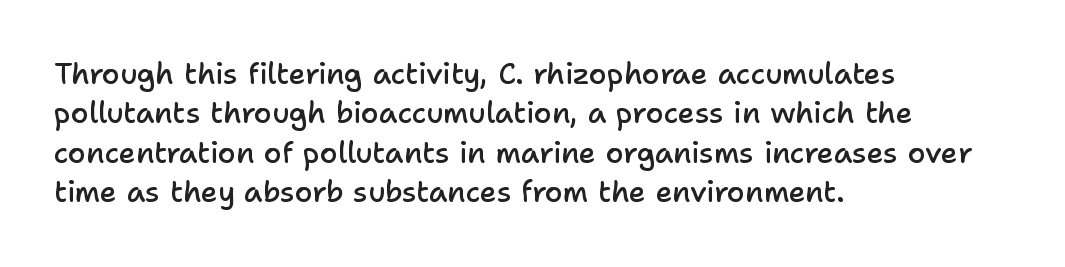
The image shows 29 px semibold sans-serif type, upright; set left-aligned, normal line spacing (1.36x), normal letter spacing, not underlined; low stroke contrast and a medium x-height.
